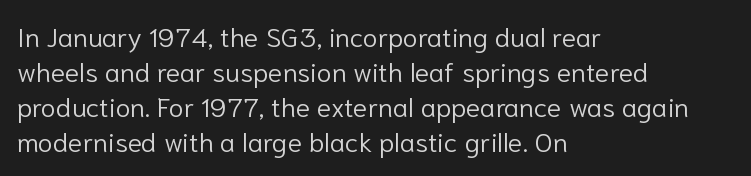
Style check: upright. Plain, unruled lines of type. The paragraph has a hard left edge and a soft right edge. This rendering leaves character spacing at its baseline value. A typesetter would call this leading conventional body-copy spacing. These glyphs show unthickened strokes, regular width or finer.
